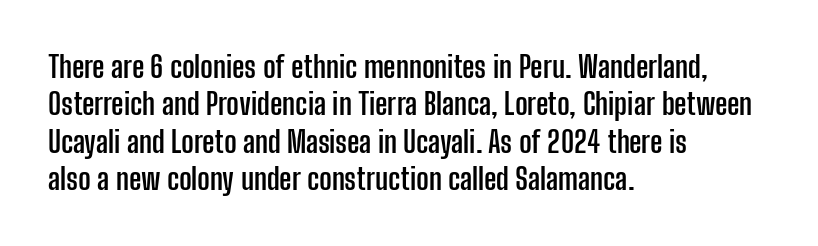
Q: Is the text bold? A: Yes.
Q: Is the text italic (slanted)? A: No, it is upright.
Q: Is the typeface a serif or a sans-serif typeface? A: Sans-serif.
Q: Is the text underlined? A: No.
Q: How is the paragraph aligned? A: Left-aligned.
Q: Is the spacing between letters normal or unusually wide? A: Normal.
Q: Is the spacing between lines tight, normal or loose? A: Normal.
Q: Width (condensed, normal, or wide)? A: Condensed.
Q: Stroke contrast? A: Low.
Q: x-height? A: Medium.
Q: Monospaced? A: No.
